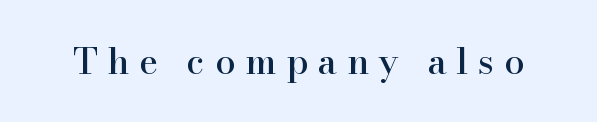
The image shows 36 px serif type, upright; set unusually wide letter spacing (+0.27 em), not underlined; high stroke contrast and a small x-height.
